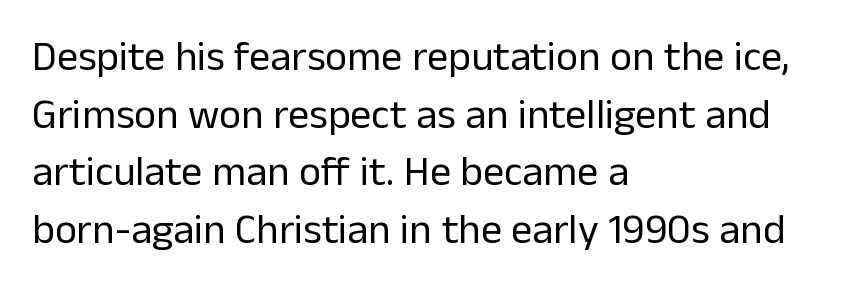
Q: Is the text bold? A: No.
Q: Is the text italic (slanted)? A: No, it is upright.
Q: Is the typeface a serif or a sans-serif typeface? A: Sans-serif.
Q: Is the text underlined? A: No.
Q: How is the paragraph aligned? A: Left-aligned.
Q: Is the spacing between letters normal or unusually wide? A: Normal.
Q: Is the spacing between lines tight, normal or loose? A: Normal.
Q: Width (condensed, normal, or wide)? A: Normal.
Q: Stroke contrast? A: Low.
Q: x-height? A: Medium.
Q: Monospaced? A: No.
